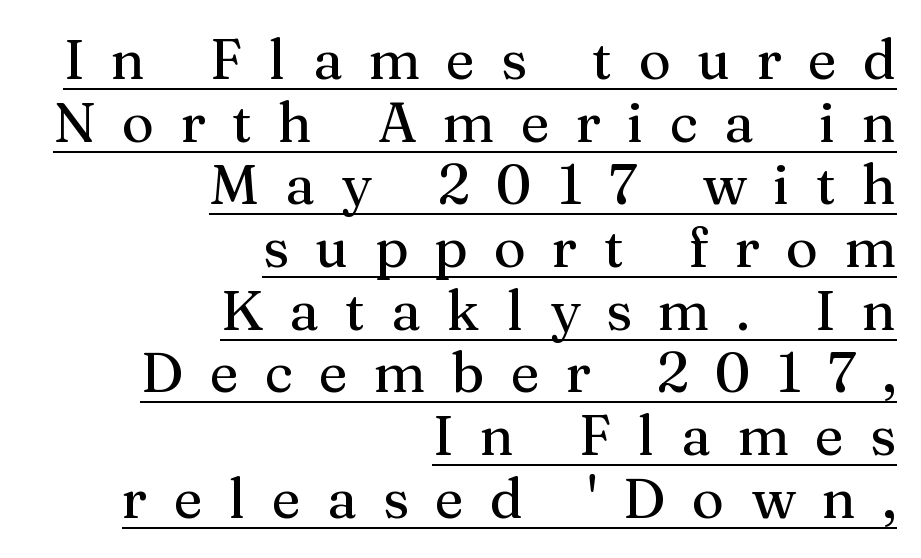
Q: Is the text italic (slanted)? A: No, it is upright.
Q: Is the typeface a serif or a sans-serif typeface? A: Serif.
Q: Is the text underlined? A: Yes.
Q: How is the paragraph aligned? A: Right-aligned.
Q: Is the spacing between letters normal or unusually wide? A: Unusually wide.
Q: Is the spacing between lines tight, normal or loose? A: Tight.
Q: Width (condensed, normal, or wide)? A: Normal.
Q: Stroke contrast? A: Medium.
Q: x-height? A: Medium.
Q: Monospaced? A: No.
